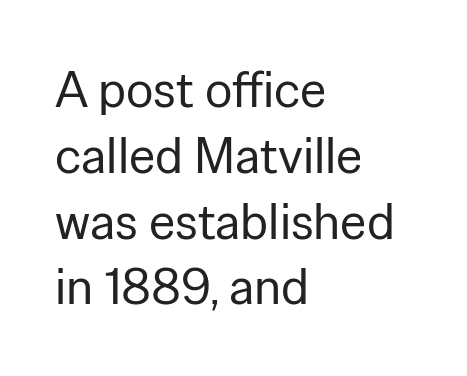
{"serif": "no", "italic": "no", "bold": "no", "weight": "regular", "width": "normal", "stroke_contrast": "low", "x_height": "medium", "monospaced": "no", "underline": "no", "align": "left", "line_spacing": "normal", "line_spacing_ratio": 1.29, "letter_spacing": "normal", "letter_spacing_em": 0.0, "glyph_px": 51}
